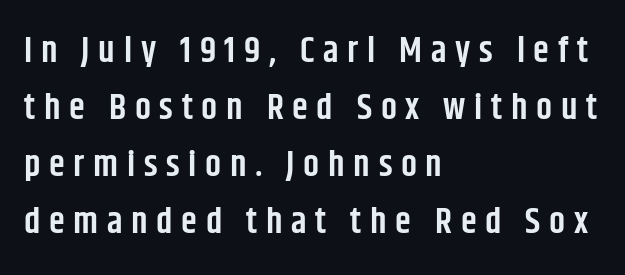
The image shows 36 px semibold, condensed sans-serif type, upright; set left-aligned, normal line spacing (1.58x), unusually wide letter spacing (+0.24 em), not underlined; low stroke contrast and a large x-height.
